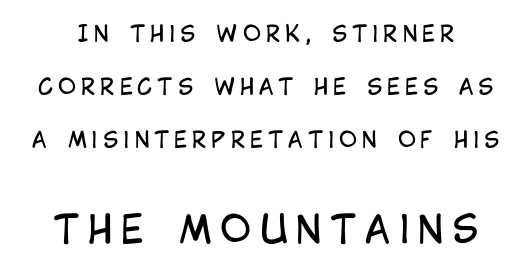
Q: Is the text bold? A: No.
Q: Is the text italic (slanted)? A: No, it is upright.
Q: Is the typeface a serif or a sans-serif typeface? A: Sans-serif.
Q: Is the text underlined? A: No.
Q: Is the spacing between letters normal or unusually wide? A: Unusually wide.
Q: Is the spacing between lines tight, normal or loose? A: Loose.
Q: Which block of text is set in a larger size, the first (top) or the second (bottom)? A: The second (bottom) one.
Q: Width (condensed, normal, or wide)? A: Condensed.
Q: Stroke contrast? A: Low.
Q: x-height? A: Large.
Q: Monospaced? A: No.
